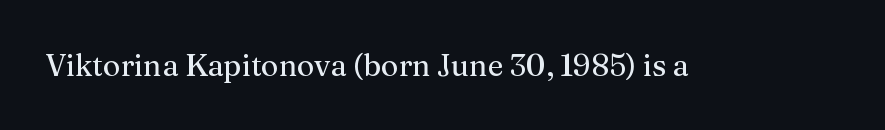
Here the designer chose a conventional face with non-uniform glyph widths. Italic: no, the glyphs are upright roman. I'd call this a serif setting — the letters wear small feet. There is no visible air inserted between adjacent glyphs.
